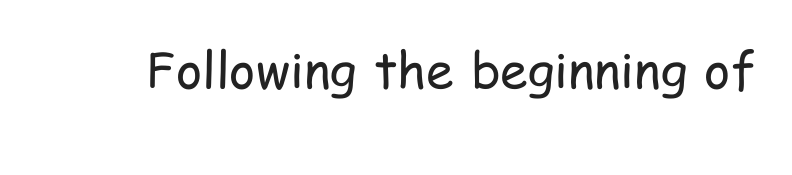
{"serif": "no", "italic": "no", "bold": "no", "weight": "regular", "width": "condensed", "stroke_contrast": "low", "x_height": "medium", "monospaced": "no", "underline": "no", "letter_spacing": "normal", "letter_spacing_em": 0.0, "glyph_px": 50}
